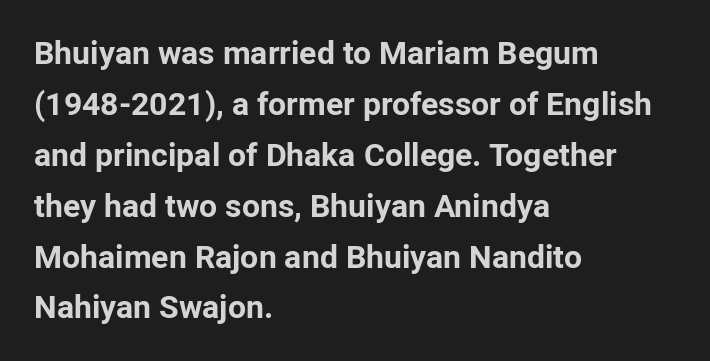
Q: Is the text bold? A: Yes.
Q: Is the text italic (slanted)? A: No, it is upright.
Q: Is the typeface a serif or a sans-serif typeface? A: Sans-serif.
Q: Is the text underlined? A: No.
Q: How is the paragraph aligned? A: Left-aligned.
Q: Is the spacing between letters normal or unusually wide? A: Normal.
Q: Is the spacing between lines tight, normal or loose? A: Normal.
Q: Width (condensed, normal, or wide)? A: Normal.
Q: Stroke contrast? A: Low.
Q: x-height? A: Medium.
Q: Monospaced? A: No.
